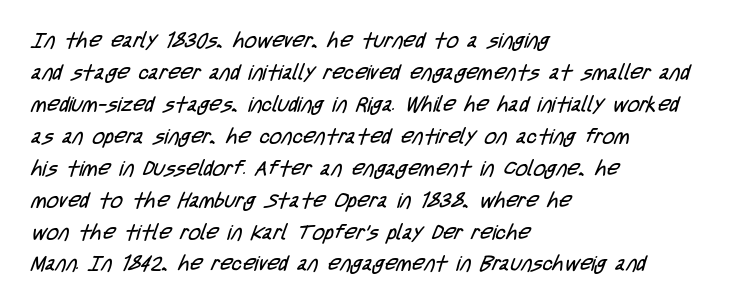
Counters stay open thanks to moderate or lighter strokes. Line spacing here is normal. Letters rest on an invisible, unmarked baseline. Tracking value appears to be zero — textbook default spacing. These lines are set flush left with a ragged right edge.
